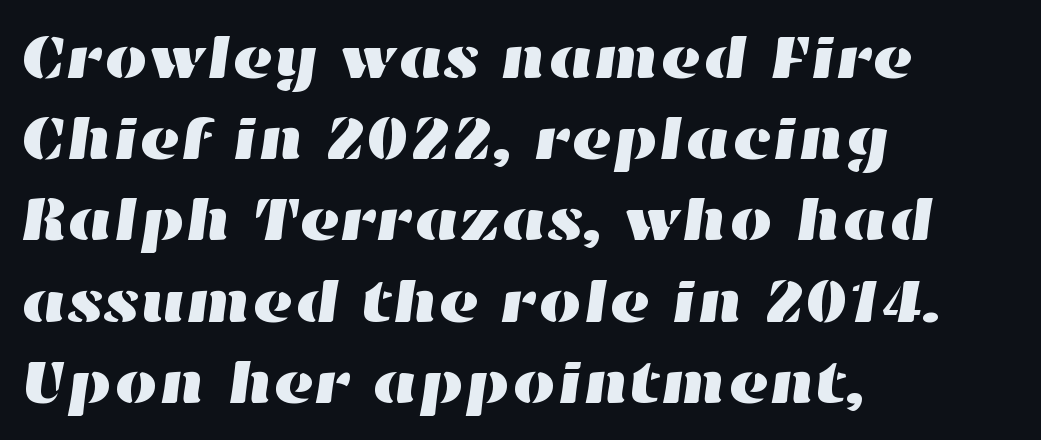
Looks like regular typesetting: each glyph gets only the width it needs. The line-height multiplier appears to be the usual default. A classic flush-left, rag-right setting is used for this passage. Nobody touched the tracking dial on this one.
